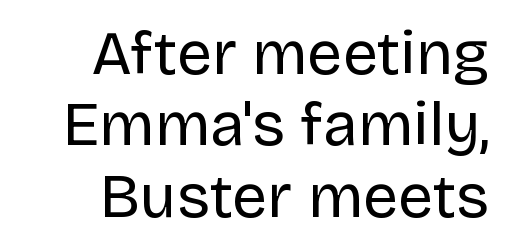
{"serif": "no", "italic": "no", "bold": "no", "weight": "regular", "width": "normal", "stroke_contrast": "low", "x_height": "large", "monospaced": "no", "underline": "no", "align": "right", "line_spacing": "tight", "line_spacing_ratio": 1.15, "letter_spacing": "normal", "letter_spacing_em": 0.0, "glyph_px": 62}
